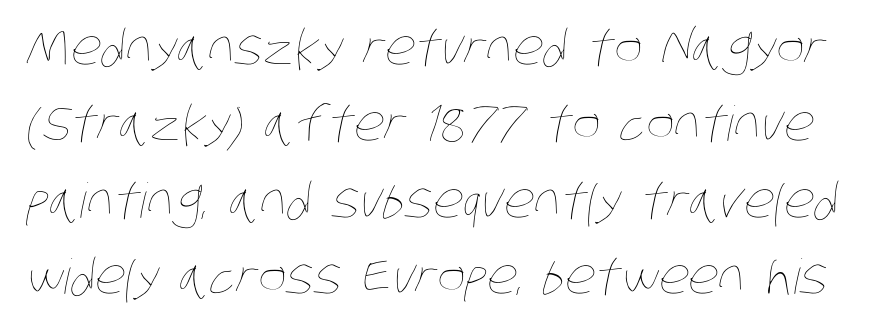
Leading: standard. Varying glyph widths throughout — classic text-font behaviour. In terms of letterspacing, this is plain default setting. The strokes are not fattened; the text isn't bold. The strip under each line holds only bare page.
